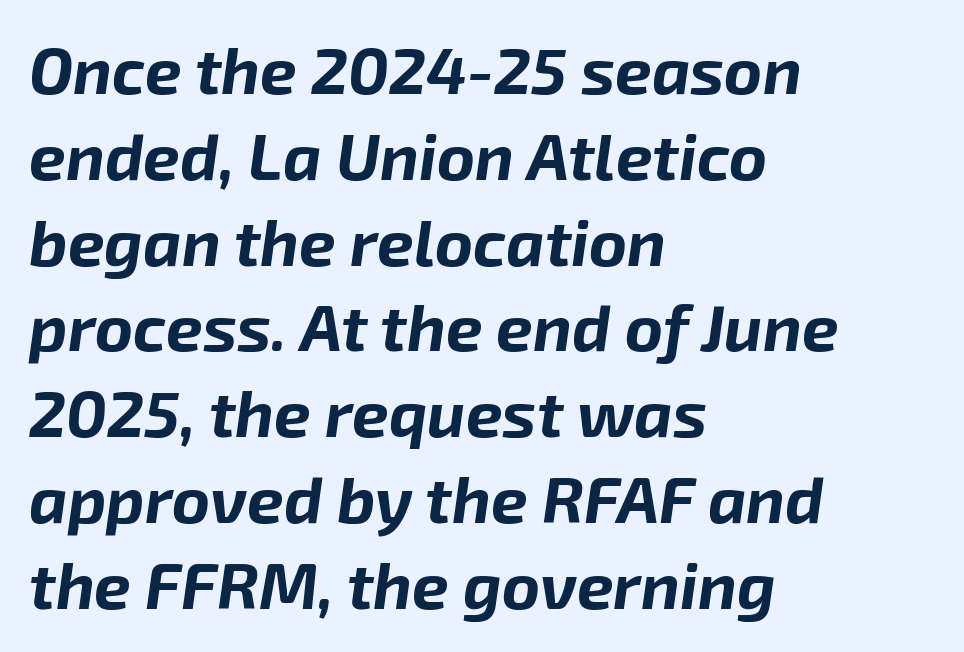
The image shows 65 px bold type, italic (leaning right); set left-aligned, normal line spacing (1.32x), normal letter spacing, not underlined; low stroke contrast and a medium x-height.
